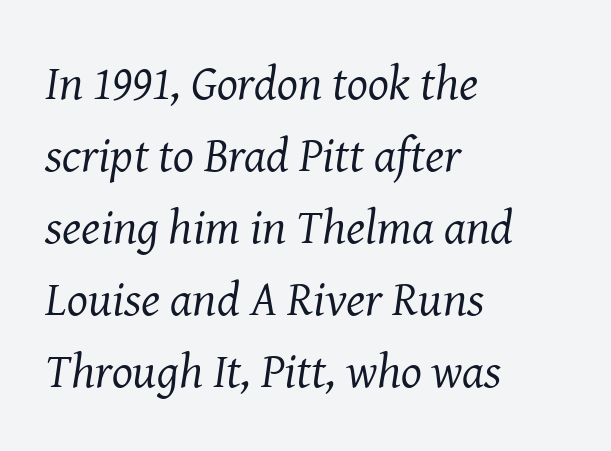
Regarding serifs, this sample has them. This sample is left-justified, so line endings fall wherever the words run out. A bare baseline throughout the passage. Horizontal bands of white between lines are of average thickness. Short note: letters normally spaced. A typesetter would call this proportional, since set widths differ per character.
